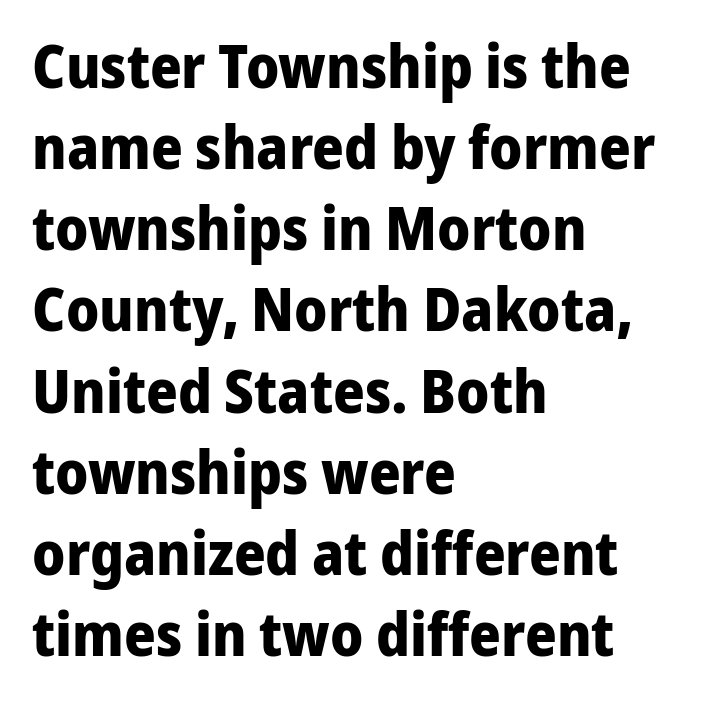
{"serif": "no", "italic": "no", "bold": "yes", "weight": "bold", "width": "normal", "stroke_contrast": "low", "x_height": "medium", "monospaced": "no", "underline": "no", "align": "left", "line_spacing": "normal", "line_spacing_ratio": 1.33, "letter_spacing": "normal", "letter_spacing_em": 0.0, "glyph_px": 61}
